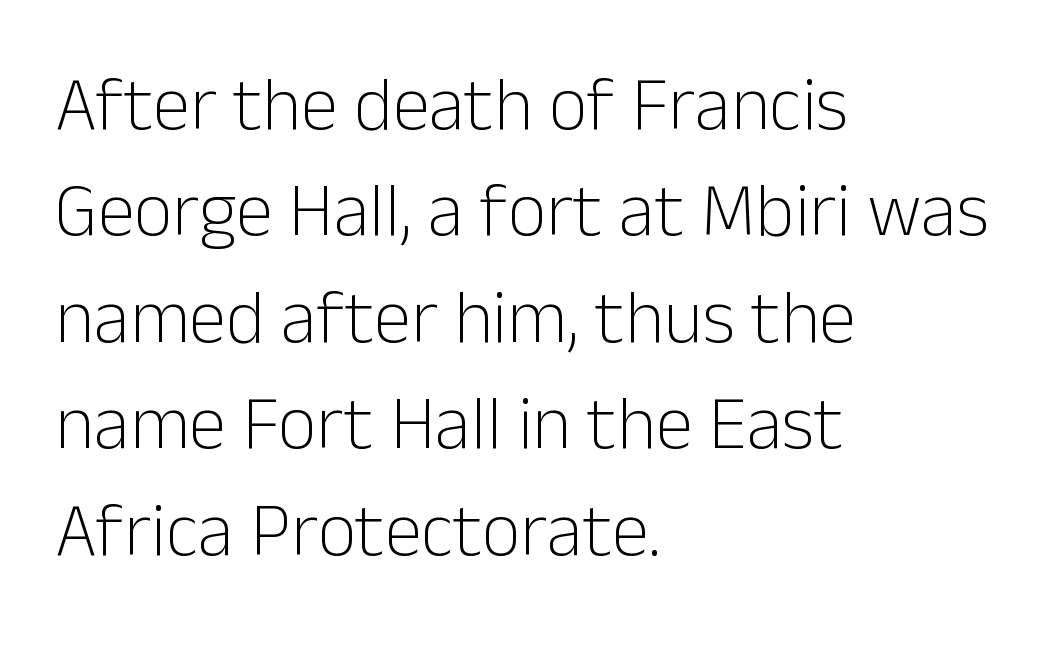
{"serif": "no", "italic": "no", "bold": "no", "weight": "light", "width": "normal", "stroke_contrast": "low", "x_height": "medium", "monospaced": "no", "underline": "no", "align": "left", "line_spacing": "normal", "line_spacing_ratio": 1.42, "letter_spacing": "normal", "letter_spacing_em": 0.0, "glyph_px": 75}
